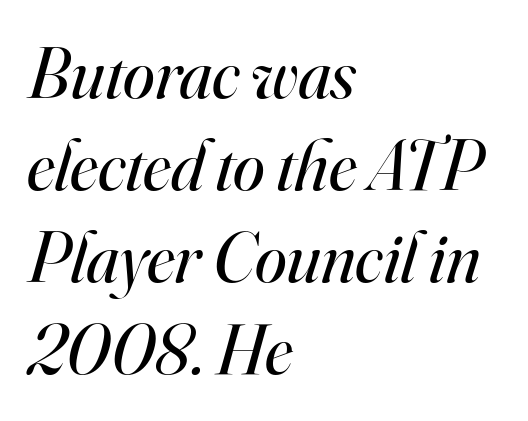
{"serif": "yes", "italic": "yes", "lean": "right", "slant_degrees": 16, "bold": "no", "weight": "regular", "width": "normal", "stroke_contrast": "high", "x_height": "small", "monospaced": "no", "underline": "no", "align": "left", "line_spacing": "normal", "line_spacing_ratio": 1.28, "letter_spacing": "normal", "letter_spacing_em": 0.0, "glyph_px": 72}
